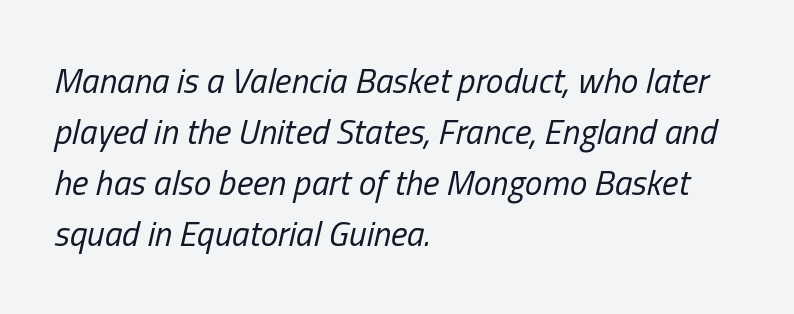
{"italic": "yes", "lean": "right", "slant_degrees": 13, "bold": "no", "weight": "regular", "width": "condensed", "stroke_contrast": "low", "x_height": "medium", "monospaced": "no", "underline": "no", "align": "left", "line_spacing": "normal", "line_spacing_ratio": 1.46, "letter_spacing": "normal", "letter_spacing_em": 0.0, "glyph_px": 35}
